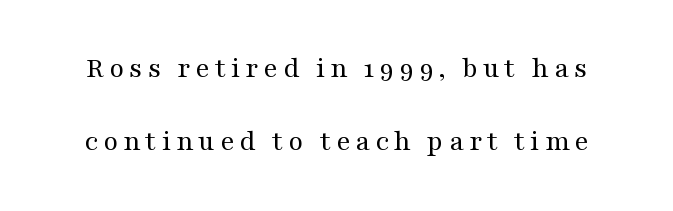
{"serif": "yes", "italic": "no", "bold": "no", "weight": "regular", "width": "wide", "stroke_contrast": "medium", "x_height": "medium", "monospaced": "no", "underline": "no", "line_spacing": "loose", "line_spacing_ratio": 2.44, "glyph_px": 30}
